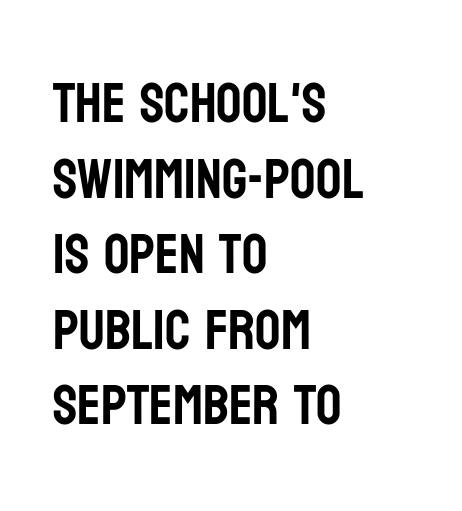
The image shows 56 px condensed sans-serif type, upright; set left-aligned, normal line spacing (1.35x), normal letter spacing, not underlined; low stroke contrast and a large x-height.
